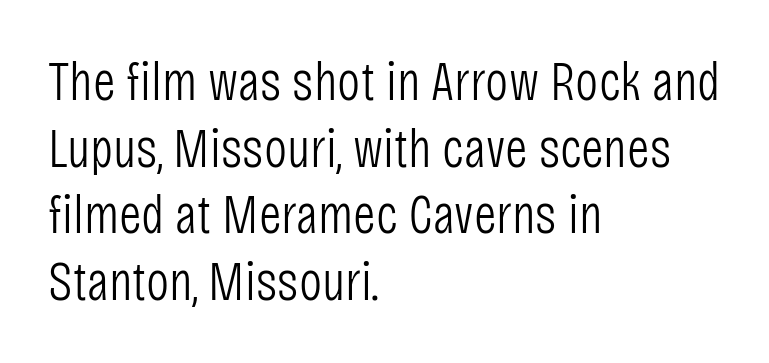
In terms of letterspacing, this is plain default setting. The rendering anchors every line to the left-hand side. Designer's note — italics off, roman on. Bare-footed words on every line. Here the designer chose a conventional face with non-uniform glyph widths.
